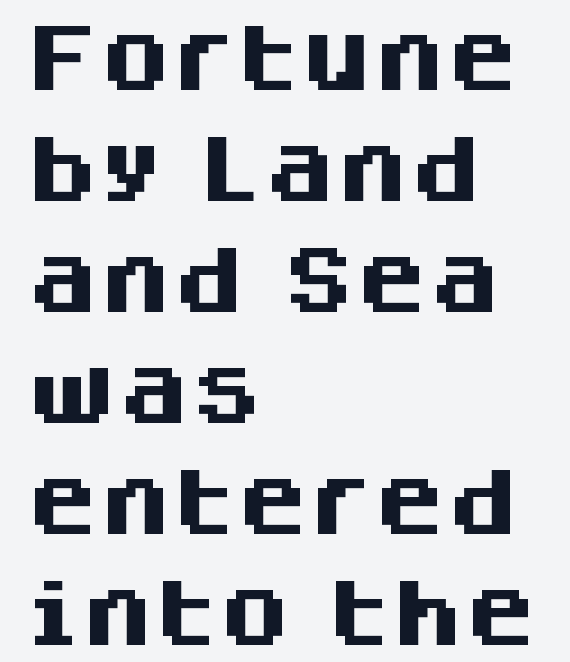
Glance below the letters and you will spot only blank space. These lines sit exactly where default settings would place them. Each letter keeps its own natural width here, so spacing adapts to shape. What stands out about the letter spacing? Nothing — it is the standard amount. Each letter's strokes conclude bluntly, with no projecting serifs. The lines are quadded left.
